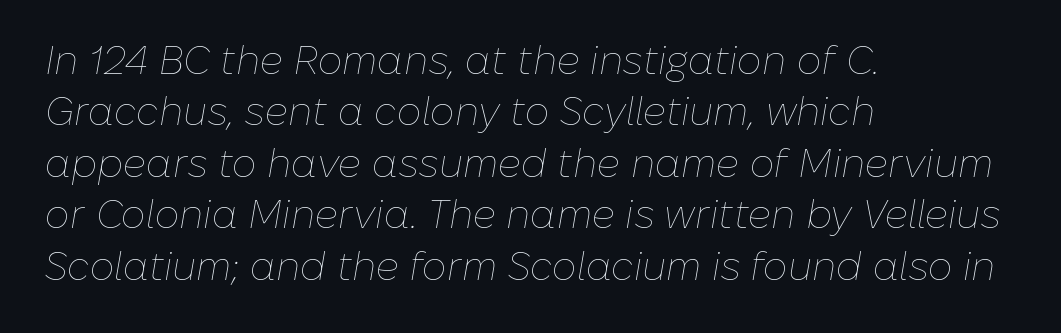
{"italic": "yes", "lean": "right", "slant_degrees": 10, "bold": "no", "weight": "thin", "width": "normal", "stroke_contrast": "low", "x_height": "medium", "monospaced": "no", "underline": "no", "align": "left", "line_spacing": "normal", "line_spacing_ratio": 1.32, "letter_spacing": "normal", "letter_spacing_em": 0.0, "glyph_px": 39}
